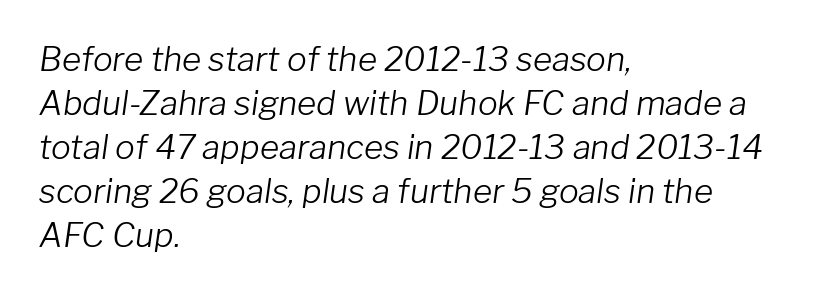
Q: Is the text bold? A: No.
Q: Is the text italic (slanted)? A: Yes, it leans right by about 8 degrees.
Q: Is the text underlined? A: No.
Q: How is the paragraph aligned? A: Left-aligned.
Q: Is the spacing between letters normal or unusually wide? A: Normal.
Q: Is the spacing between lines tight, normal or loose? A: Normal.
Q: Width (condensed, normal, or wide)? A: Normal.
Q: Stroke contrast? A: Low.
Q: x-height? A: Medium.
Q: Monospaced? A: No.
